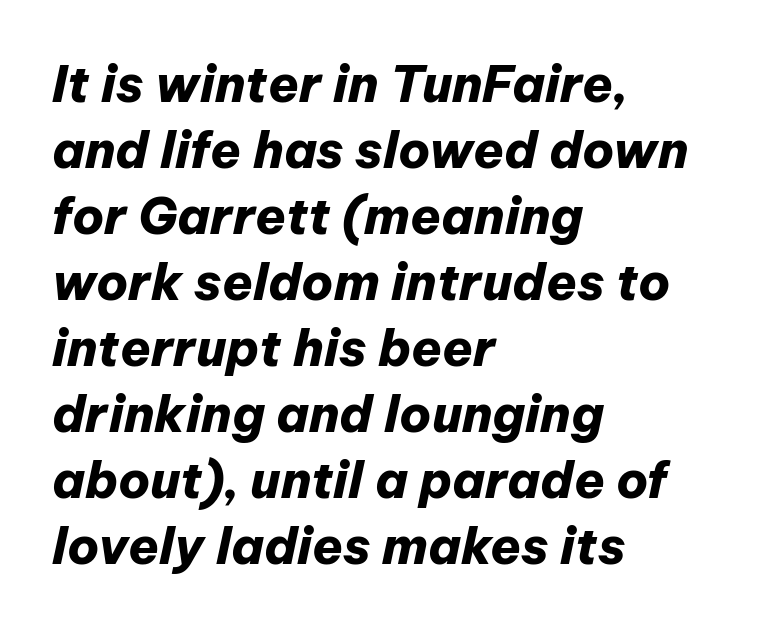
{"italic": "yes", "lean": "right", "slant_degrees": 12, "bold": "yes", "weight": "heavy", "width": "normal", "stroke_contrast": "low", "x_height": "medium", "monospaced": "no", "underline": "no", "align": "left", "line_spacing": "normal", "line_spacing_ratio": 1.32, "letter_spacing": "normal", "letter_spacing_em": 0.0, "glyph_px": 50}
